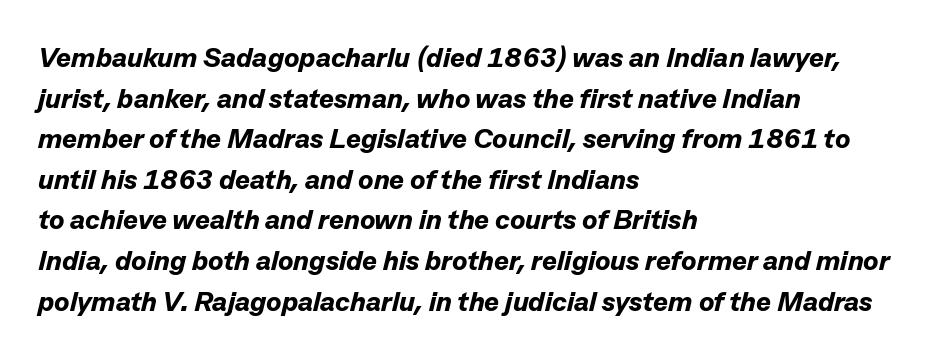
{"italic": "yes", "lean": "right", "slant_degrees": 13, "bold": "yes", "weight": "bold", "width": "normal", "stroke_contrast": "low", "x_height": "medium", "monospaced": "no", "underline": "no", "align": "left", "line_spacing": "normal", "line_spacing_ratio": 1.45, "letter_spacing": "normal", "letter_spacing_em": 0.0, "glyph_px": 28}
